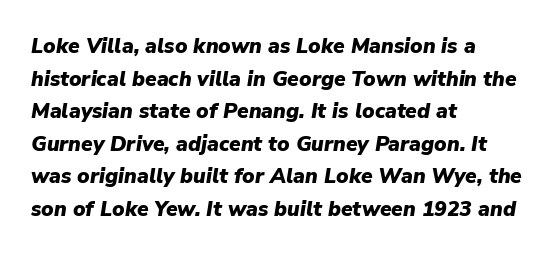
{"italic": "yes", "lean": "right", "slant_degrees": 9, "bold": "yes", "underline": "no", "align": "left", "line_spacing": "normal", "line_spacing_ratio": 1.55, "letter_spacing": "normal", "letter_spacing_em": 0.0, "glyph_px": 21}
